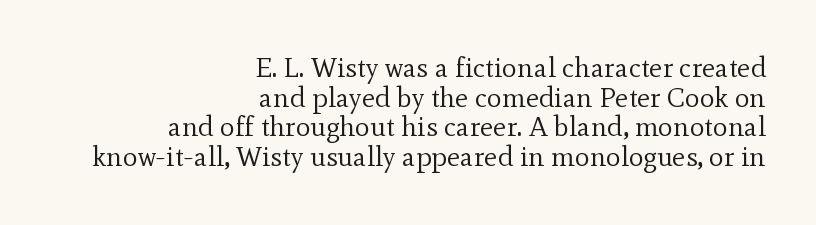
Q: Is the text bold? A: No.
Q: Is the text italic (slanted)? A: No, it is upright.
Q: Is the typeface a serif or a sans-serif typeface? A: Serif.
Q: Is the text underlined? A: No.
Q: How is the paragraph aligned? A: Right-aligned.
Q: Is the spacing between letters normal or unusually wide? A: Normal.
Q: Is the spacing between lines tight, normal or loose? A: Tight.
Q: Width (condensed, normal, or wide)? A: Normal.
Q: x-height? A: Small.
Q: Monospaced? A: No.
